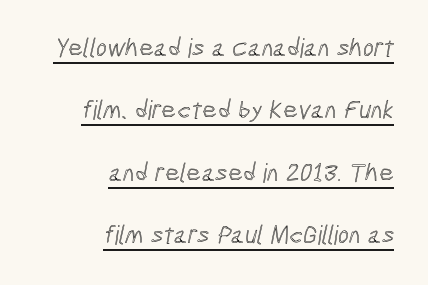
{"underline": "yes", "align": "right", "line_spacing": "loose", "line_spacing_ratio": 2.4, "letter_spacing": "normal", "letter_spacing_em": 0.0, "glyph_px": 26}
